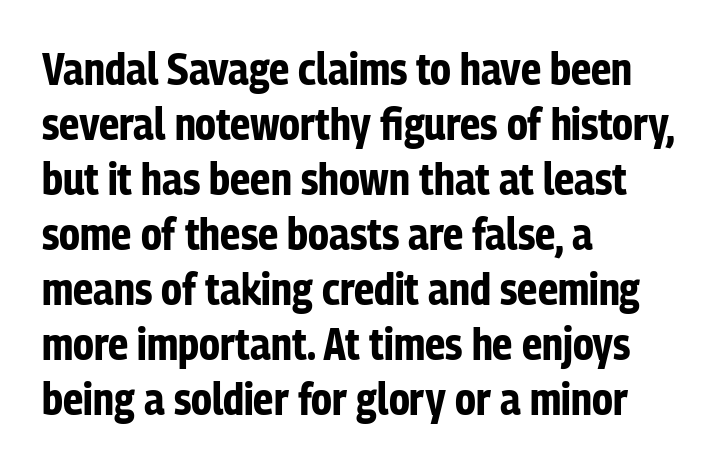
{"serif": "no", "italic": "no", "bold": "yes", "weight": "bold", "width": "condensed", "stroke_contrast": "low", "x_height": "medium", "monospaced": "no", "underline": "no", "align": "left", "line_spacing": "normal", "line_spacing_ratio": 1.25, "letter_spacing": "normal", "letter_spacing_em": 0.0, "glyph_px": 44}
